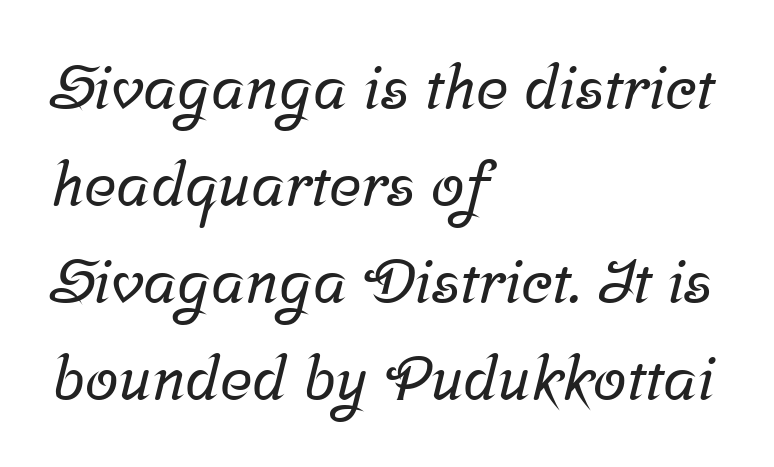
Q: Is the text underlined? A: No.
Q: How is the paragraph aligned? A: Left-aligned.
Q: Is the spacing between letters normal or unusually wide? A: Normal.
Q: Is the spacing between lines tight, normal or loose? A: Normal.
Q: Width (condensed, normal, or wide)? A: Normal.
Q: Stroke contrast? A: Low.
Q: x-height? A: Medium.
Q: Monospaced? A: No.
